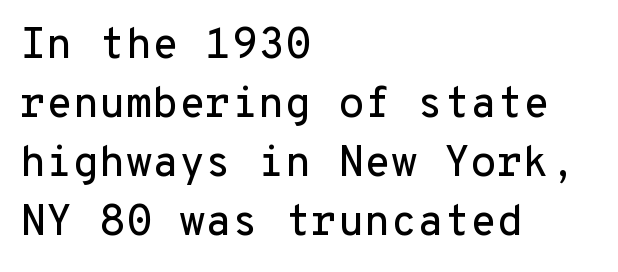
The image shows 43 px sans-serif type, upright, monospaced; set left-aligned, normal line spacing (1.37x), normal letter spacing, not underlined; low stroke contrast and a medium x-height.
